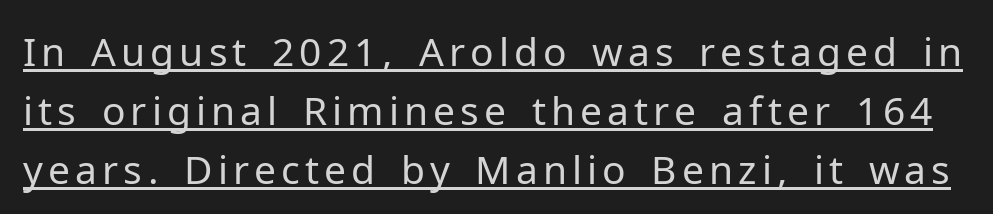
One glance says typical: line gaps are just what's usual. The rendering uses natural spacing where letterforms have individual widths. Unlike a traditional serif, this face leaves its strokes unadorned. What decoration does the sample have? An underline. Italic: no, the glyphs are upright roman.
